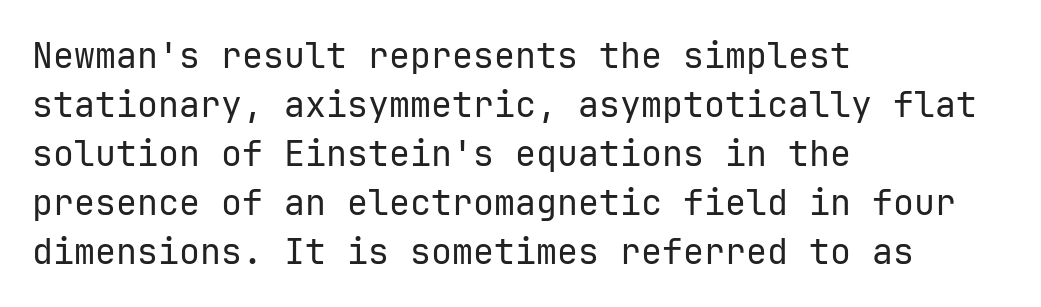
The image shows 35 px regular-weight sans-serif type, upright, monospaced; set left-aligned, normal line spacing (1.4x), normal letter spacing, not underlined; low stroke contrast and a medium x-height.
